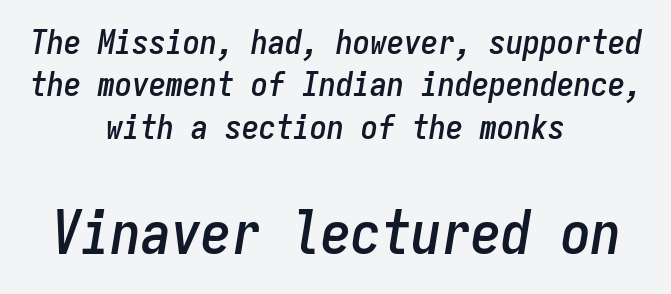
The image shows 60 px condensed type, italic (leaning right), monospaced; set centered, normal line spacing (1.25x), normal letter spacing, not underlined; the second (bottom) block is 1.76x larger; low stroke contrast and a medium x-height.
